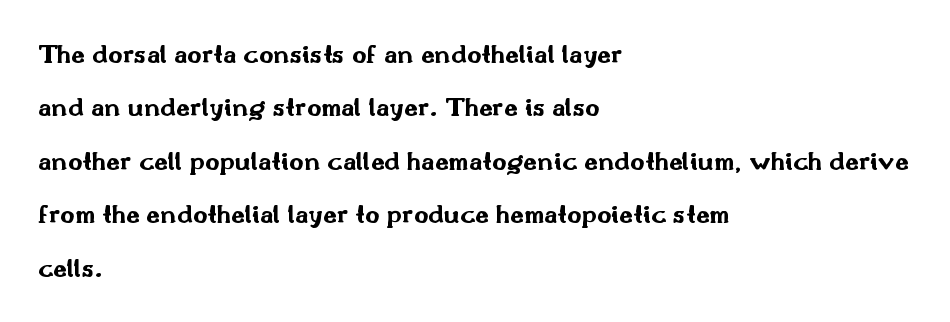
{"serif": "no", "italic": "no", "bold": "yes", "weight": "bold", "width": "wide", "stroke_contrast": "medium", "x_height": "small", "monospaced": "no", "underline": "no", "align": "left", "line_spacing": "loose", "line_spacing_ratio": 1.91, "letter_spacing": "normal", "letter_spacing_em": 0.0, "glyph_px": 28}
